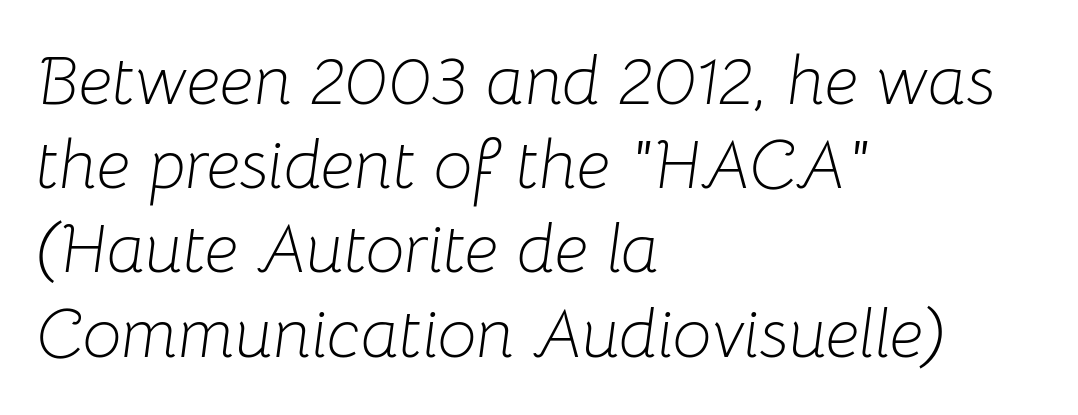
The image shows 69 px light type, italic (leaning right); set left-aligned, line spacing 1.22x, normal letter spacing, not underlined; low stroke contrast and a medium x-height.
